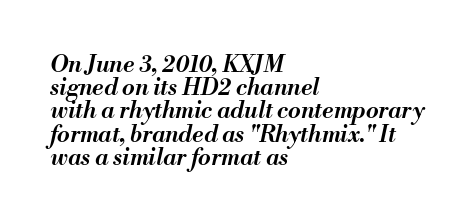
Firm but not heavy-handed strokes: this text is semibold. Tall strokes in this sample are angled rather than plumb. Nobody drew a line under any word here. Does the leading feel generous? Not at all — it's pinched. Here the glyphs are tracked normally, forming tight word shapes. Left-aligned paragraph, ragged on the right.
